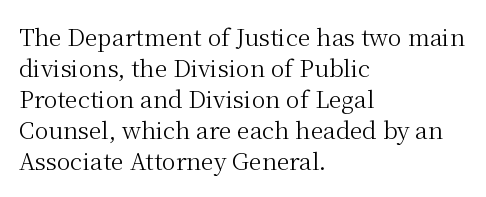
Posture: upright roman. The ragged edge is on the right, which tells us the setting is flush left. Reading down the column, the eye jumps a familiar distance to each next line. The specimen omits any rule beneath the text block's lines. The face looks like a standard text weight, possibly lighter.
